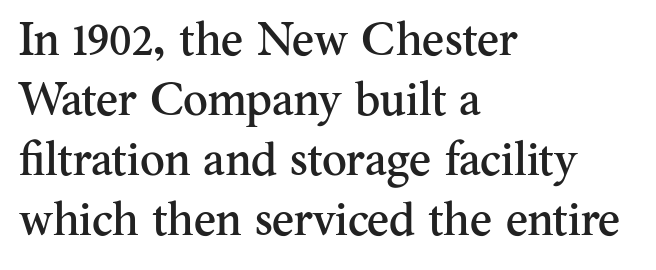
Each letter keeps its own natural width here, so spacing adapts to shape. The face used here is seriffed, in the tradition of book romans. Notice how the passage keeps a crisp vertical edge on the left only. Check the space under the baseline: it is left empty. In terms of letterspacing, this is plain default setting. Horizontal bands of white between lines are of average thickness.
